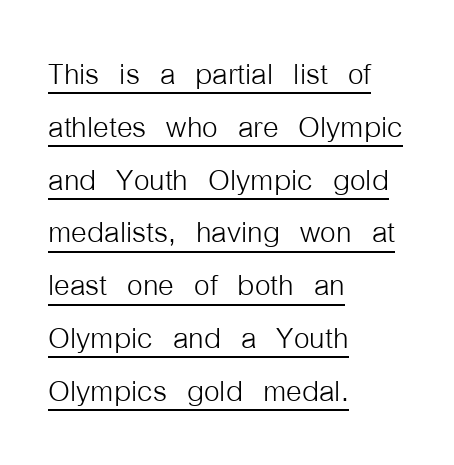
{"serif": "no", "italic": "no", "bold": "no", "weight": "light", "width": "condensed", "stroke_contrast": "low", "x_height": "medium", "monospaced": "no", "underline": "yes", "align": "left", "line_spacing": "normal", "line_spacing_ratio": 1.32, "letter_spacing": "normal", "letter_spacing_em": 0.0, "glyph_px": 40}
